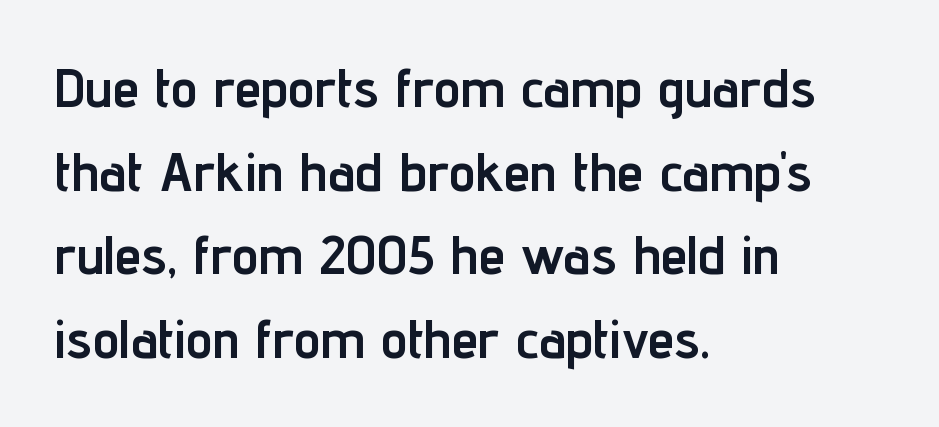
The image shows 54 px semibold, condensed sans-serif type, upright; set left-aligned, normal line spacing (1.55x), normal letter spacing, not underlined; low stroke contrast and a medium x-height.
